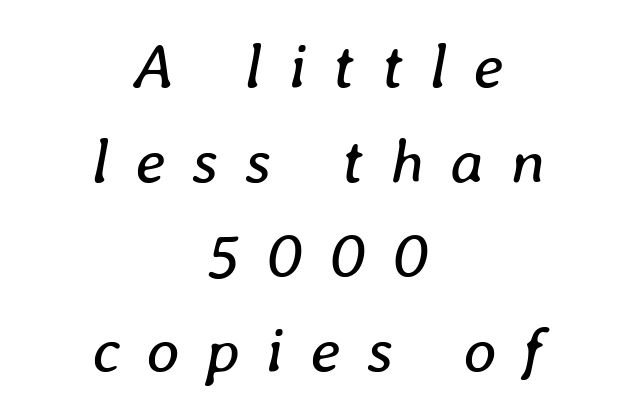
Quick note: italic. If you folded the block vertically in half, each line would mirror itself in length. Interline gaps are of average width in this sample. Varying glyph widths throughout — classic text-font behaviour. The baseline area is clear.
